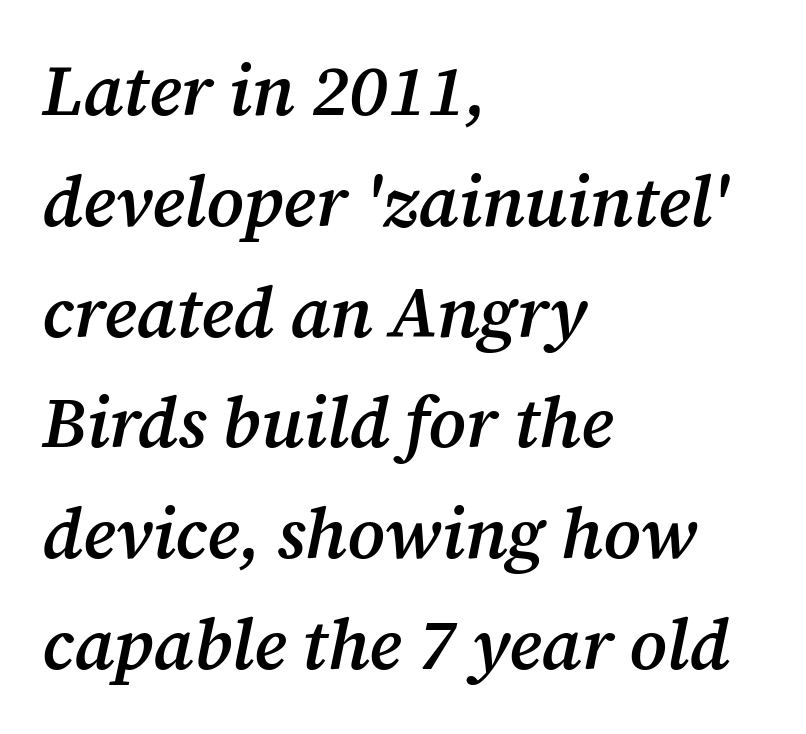
Q: Is the text bold? A: Semi-bold.
Q: Is the text italic (slanted)? A: Yes, it leans right by about 12 degrees.
Q: Is the typeface a serif or a sans-serif typeface? A: Serif.
Q: Is the text underlined? A: No.
Q: How is the paragraph aligned? A: Left-aligned.
Q: Is the spacing between letters normal or unusually wide? A: Normal.
Q: Is the spacing between lines tight, normal or loose? A: Normal.
Q: Width (condensed, normal, or wide)? A: Normal.
Q: Stroke contrast? A: Medium.
Q: x-height? A: Medium.
Q: Monospaced? A: No.
